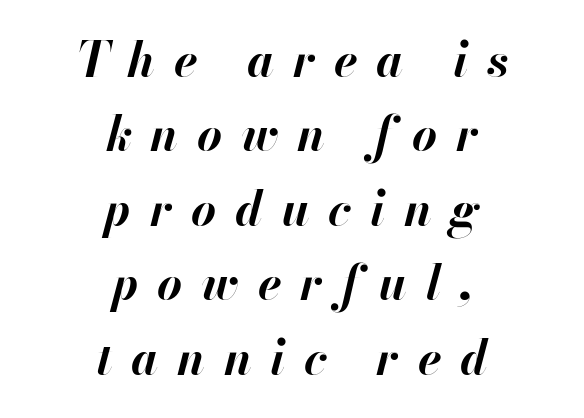
Q: Is the text bold? A: Yes.
Q: Is the text italic (slanted)? A: Yes, it leans right by about 13 degrees.
Q: Is the text underlined? A: No.
Q: How is the paragraph aligned? A: Centered.
Q: Is the spacing between letters normal or unusually wide? A: Unusually wide.
Q: Is the spacing between lines tight, normal or loose? A: Normal.
Q: Width (condensed, normal, or wide)? A: Normal.
Q: Stroke contrast? A: High.
Q: x-height? A: Small.
Q: Monospaced? A: No.
